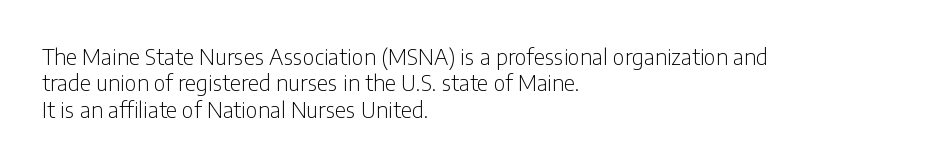
The image shows 22 px text type, upright; set left-aligned, line spacing 1.2x, normal letter spacing, not underlined.
